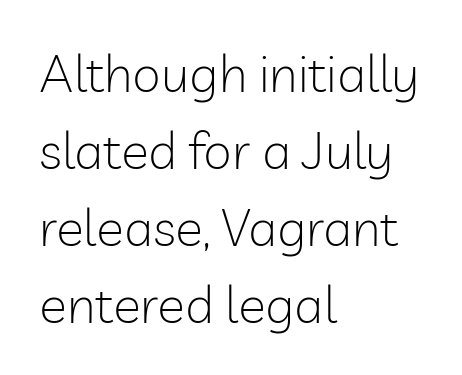
{"serif": "no", "italic": "no", "bold": "no", "weight": "light", "width": "normal", "stroke_contrast": "low", "x_height": "medium", "monospaced": "no", "underline": "no", "align": "left", "line_spacing": "normal", "line_spacing_ratio": 1.48, "letter_spacing": "normal", "letter_spacing_em": 0.0, "glyph_px": 52}
